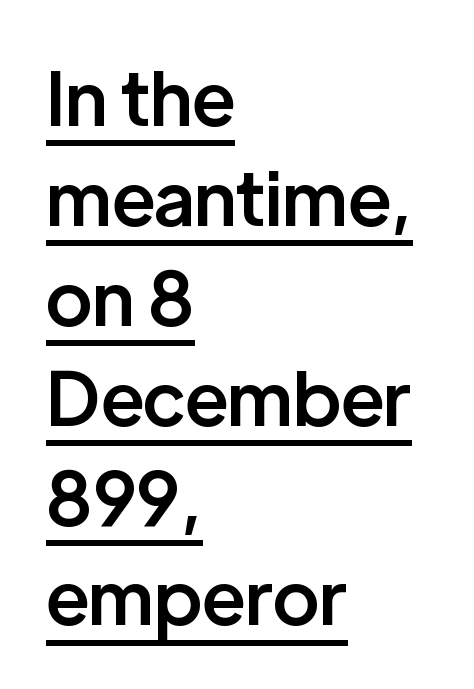
{"serif": "no", "italic": "no", "bold": "semi", "weight": "semibold", "width": "normal", "stroke_contrast": "low", "x_height": "medium", "monospaced": "no", "underline": "yes", "align": "left", "line_spacing": "normal", "line_spacing_ratio": 1.35, "letter_spacing": "normal", "letter_spacing_em": 0.0, "glyph_px": 74}
